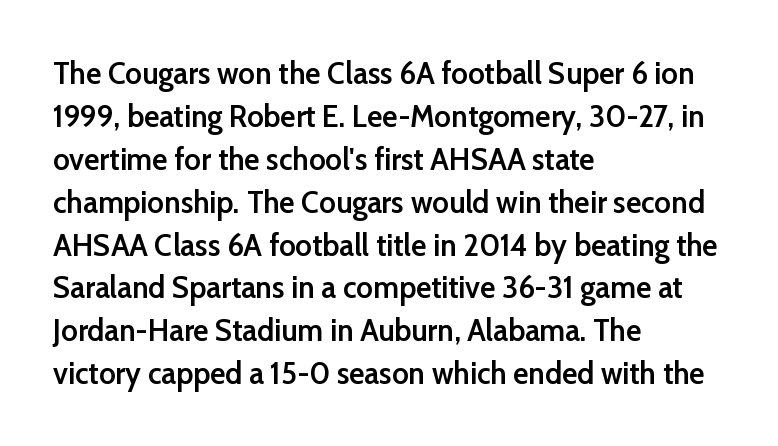
The image shows 32 px semibold sans-serif type, upright; set left-aligned, normal line spacing (1.34x), normal letter spacing, not underlined; low stroke contrast and a medium x-height.
